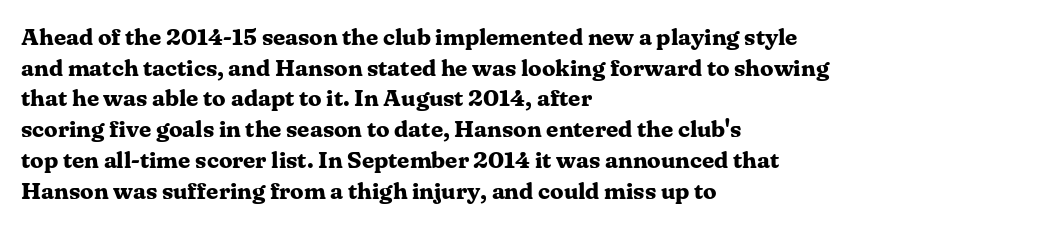
Summary of weight: heavy, a full bold. Tracking value appears to be zero — textbook default spacing. No italicization has been applied; the sample stays upright. The words here are not underlined. A normal amount of white space separates one row of letters from the next.
